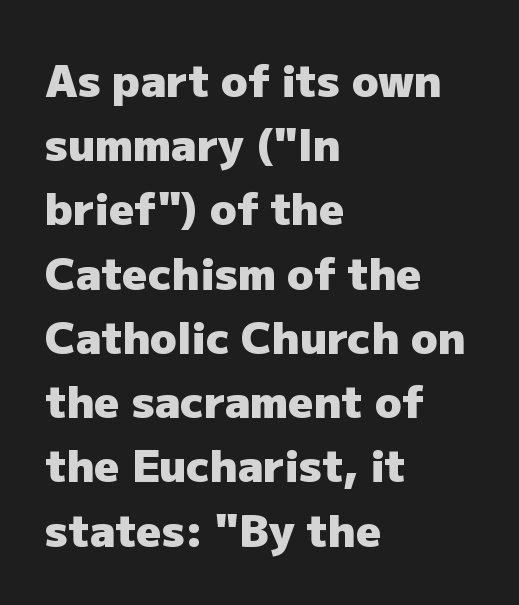
Q: Is the text bold? A: Yes.
Q: Is the text italic (slanted)? A: No, it is upright.
Q: Is the typeface a serif or a sans-serif typeface? A: Sans-serif.
Q: Is the text underlined? A: No.
Q: How is the paragraph aligned? A: Left-aligned.
Q: Is the spacing between letters normal or unusually wide? A: Normal.
Q: Is the spacing between lines tight, normal or loose? A: Normal.
Q: Width (condensed, normal, or wide)? A: Normal.
Q: Stroke contrast? A: Low.
Q: x-height? A: Medium.
Q: Monospaced? A: No.
